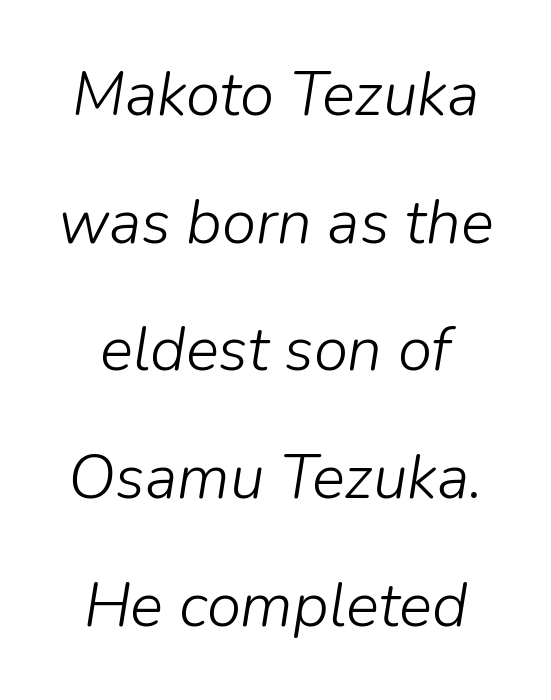
Q: Is the text bold? A: No.
Q: Is the text italic (slanted)? A: Yes, it leans right by about 9 degrees.
Q: Is the text underlined? A: No.
Q: Is the spacing between letters normal or unusually wide? A: Normal.
Q: Is the spacing between lines tight, normal or loose? A: Loose.
Q: Width (condensed, normal, or wide)? A: Normal.
Q: Stroke contrast? A: Low.
Q: x-height? A: Medium.
Q: Monospaced? A: No.
